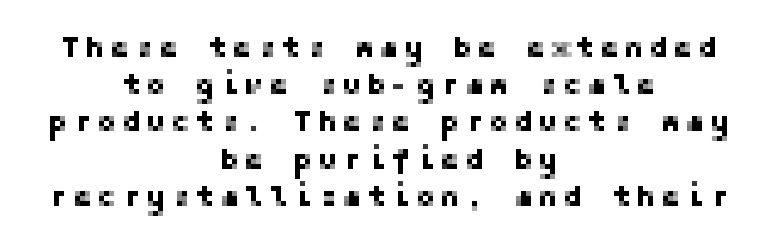
The image shows 30 px sans-serif type, upright; set centered, line spacing 1.24x, not underlined; low stroke contrast and a medium x-height.
